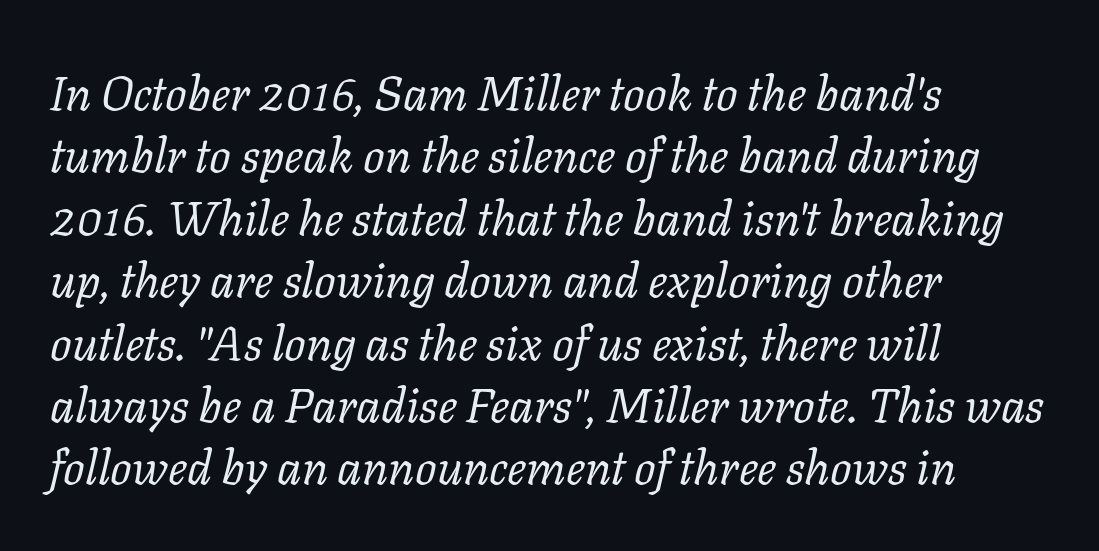
The image shows 48 px regular-weight serif type, italic (leaning right); set left-aligned, normal line spacing (1.3x), normal letter spacing, not underlined; low stroke contrast and a medium x-height.
